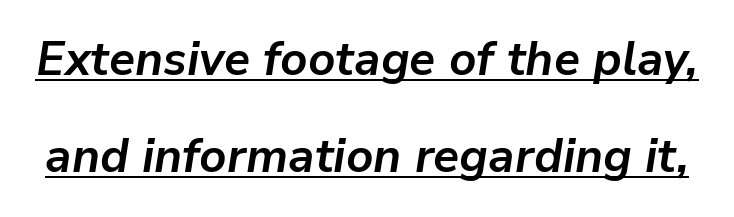
{"italic": "yes", "lean": "right", "slant_degrees": 9, "bold": "yes", "weight": "bold", "width": "normal", "stroke_contrast": "low", "x_height": "medium", "monospaced": "no", "underline": "yes", "line_spacing": "loose", "line_spacing_ratio": 2.07, "letter_spacing": "normal", "letter_spacing_em": 0.0, "glyph_px": 47}
